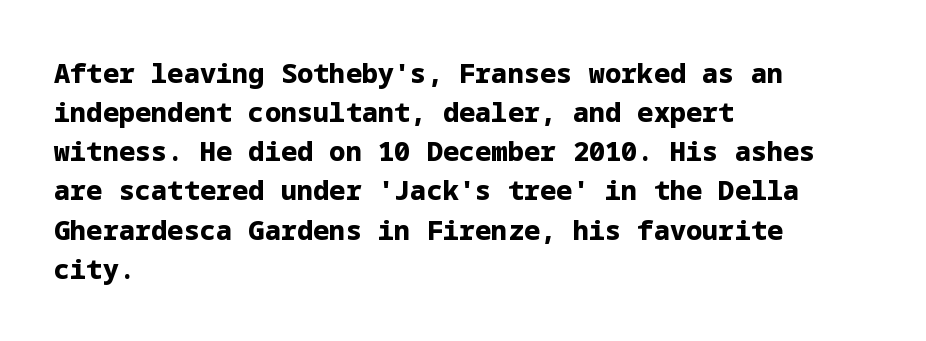
The image shows 27 px bold type, upright; set left-aligned, normal line spacing (1.45x), normal letter spacing, not underlined.
